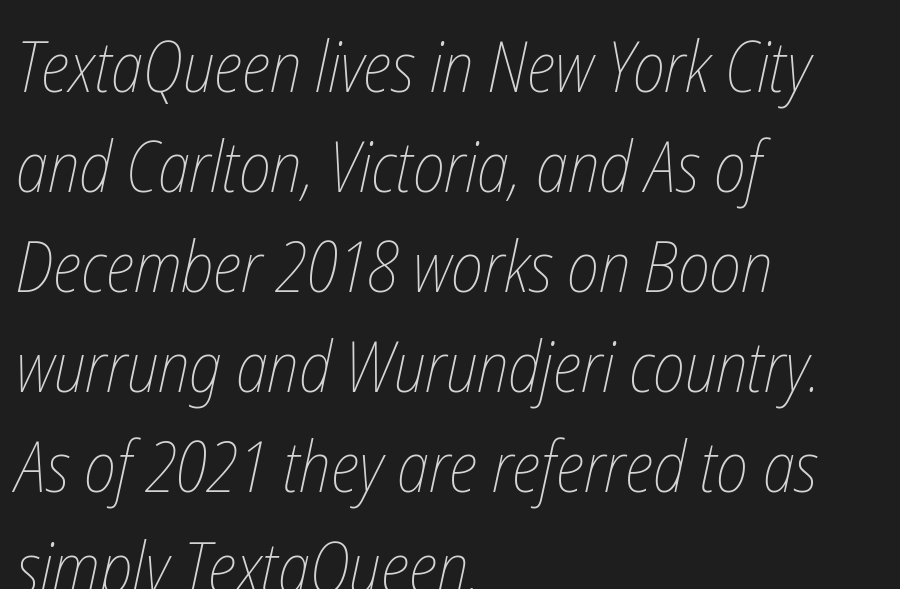
Q: Is the text bold? A: No.
Q: Is the text underlined? A: No.
Q: How is the paragraph aligned? A: Left-aligned.
Q: Is the spacing between letters normal or unusually wide? A: Normal.
Q: Is the spacing between lines tight, normal or loose? A: Normal.
Q: Width (condensed, normal, or wide)? A: Condensed.
Q: Stroke contrast? A: Low.
Q: x-height? A: Medium.
Q: Monospaced? A: No.
